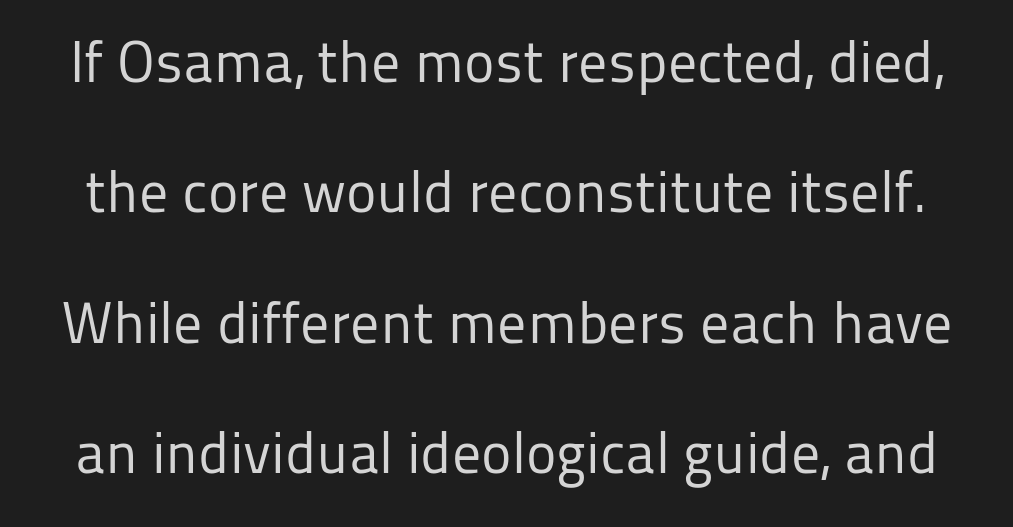
The characters are drawn with everyday or finer stroke widths. The passage shown is not underscored anywhere. Each letter keeps its own natural width here, so spacing adapts to shape. Every character sits straight up, as roman type does.
